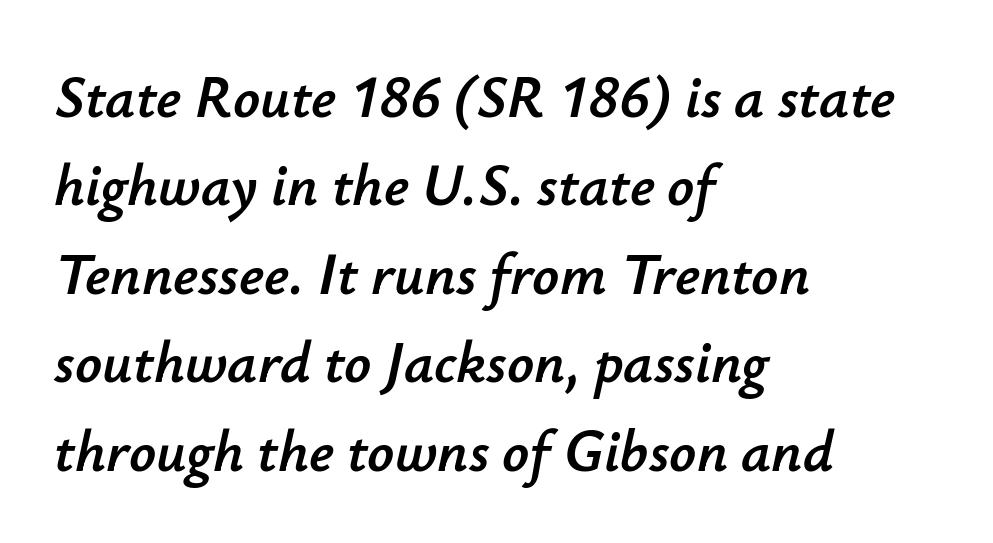
The setting favours the left margin, as ordinary paragraphs usually do. Clear beneath every line of the passage. Honestly, the row spacing looks completely unremarkable. In terms of posture, this sample is oblique. Looks like regular typesetting: each glyph gets only the width it needs.
